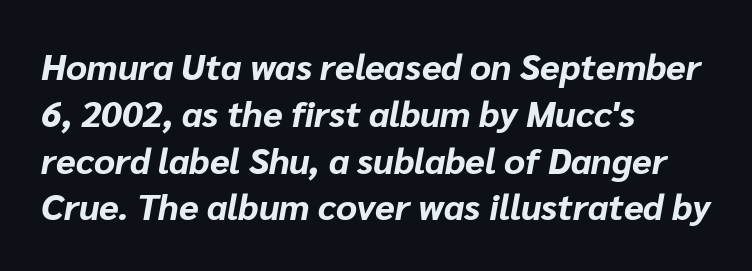
An italicized treatment has been applied to the whole sample. Is the block centered? No — it sits flush against the left margin. Quick note: underline off. The rows are spaced the way most documents space them. Here the designer chose a conventional face with non-uniform glyph widths. Every letter is thick-stroked: bold, no question.
